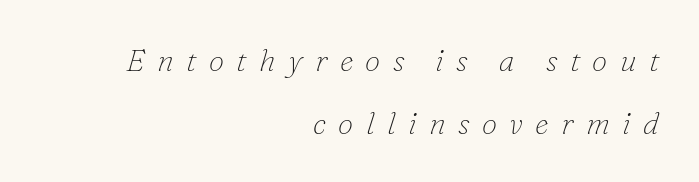
Q: Is the text bold? A: No.
Q: Is the text italic (slanted)? A: Yes, it leans right by about 16 degrees.
Q: Is the typeface a serif or a sans-serif typeface? A: Serif.
Q: Is the text underlined? A: No.
Q: How is the paragraph aligned? A: Right-aligned.
Q: Is the spacing between letters normal or unusually wide? A: Unusually wide.
Q: Is the spacing between lines tight, normal or loose? A: Loose.
Q: Width (condensed, normal, or wide)? A: Normal.
Q: Stroke contrast? A: Low.
Q: x-height? A: Small.
Q: Monospaced? A: No.
